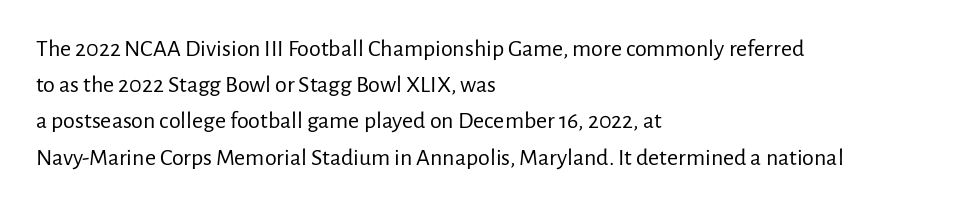
The image shows 24 px text type, upright; set left-aligned, normal line spacing (1.51x), normal letter spacing, not underlined.
